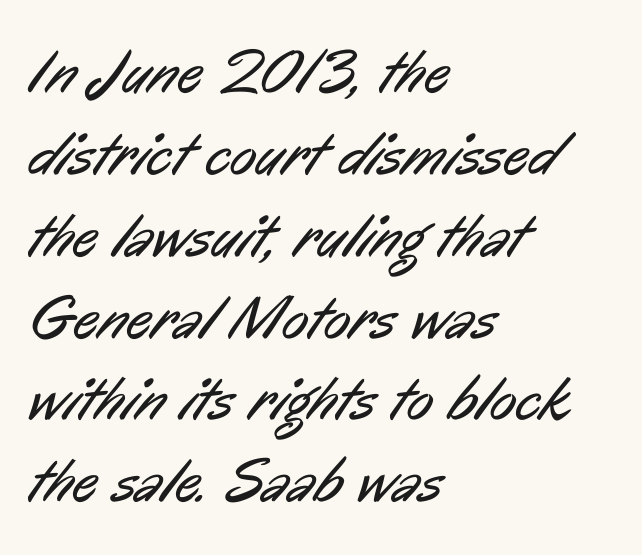
{"serif": "no", "bold": "no", "weight": "regular", "width": "condensed", "stroke_contrast": "low", "x_height": "medium", "monospaced": "no", "underline": "no", "align": "left", "line_spacing": "normal", "line_spacing_ratio": 1.32, "letter_spacing": "normal", "letter_spacing_em": 0.0, "glyph_px": 62}
